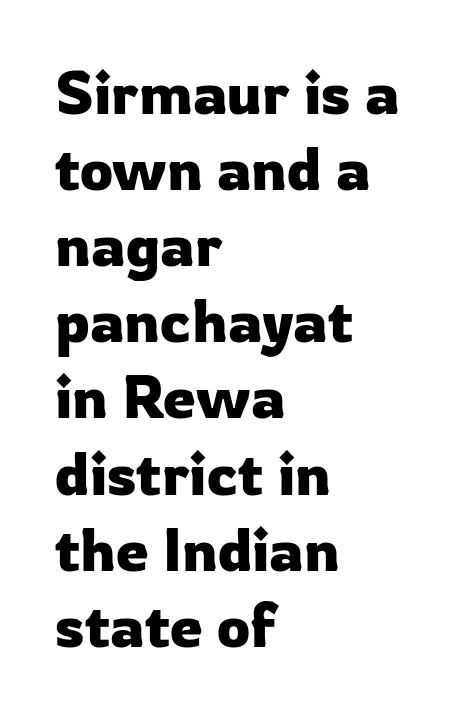
{"serif": "no", "italic": "no", "width": "normal", "stroke_contrast": "low", "x_height": "medium", "monospaced": "no", "underline": "no", "align": "left", "line_spacing": "normal", "line_spacing_ratio": 1.29, "letter_spacing": "normal", "letter_spacing_em": 0.0, "glyph_px": 59}
